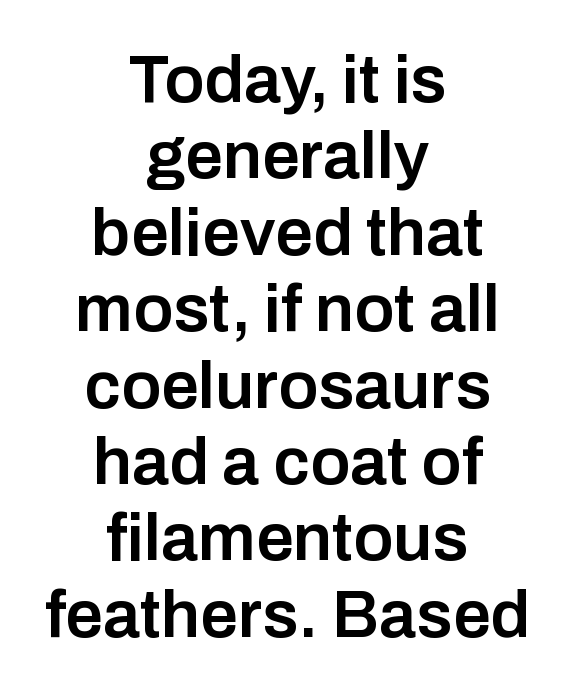
Does the type have serifs? No, each stem ends abruptly. Tightly led — the rows are bunched. The letters advance in unequal steps, a hallmark of proportional type. Vertical strokes here are truly vertical. Strokes here are thickened, but only to semibold level. Centered paragraph, ragged on both sides.
